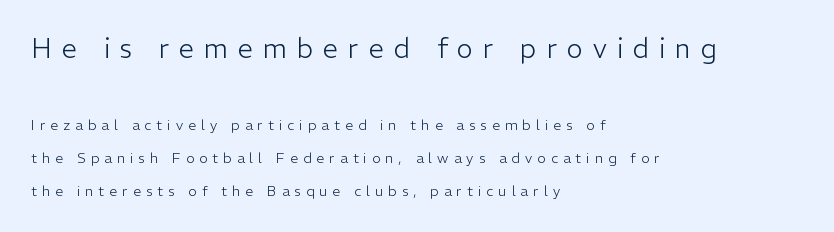
The letters stand upright; this is a roman face. No word sits above an underline. Does extra space separate the letters? Yes, quite a lot of it. Stems and bowls with no extra thickness — not bold.
